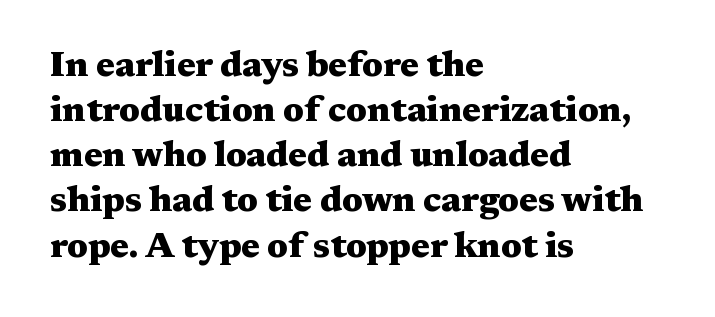
Q: Is the text bold? A: Yes.
Q: Is the text italic (slanted)? A: No, it is upright.
Q: Is the typeface a serif or a sans-serif typeface? A: Serif.
Q: Is the text underlined? A: No.
Q: How is the paragraph aligned? A: Left-aligned.
Q: Is the spacing between letters normal or unusually wide? A: Normal.
Q: Is the spacing between lines tight, normal or loose? A: Normal.
Q: Width (condensed, normal, or wide)? A: Wide.
Q: Stroke contrast? A: Medium.
Q: x-height? A: Medium.
Q: Monospaced? A: No.
